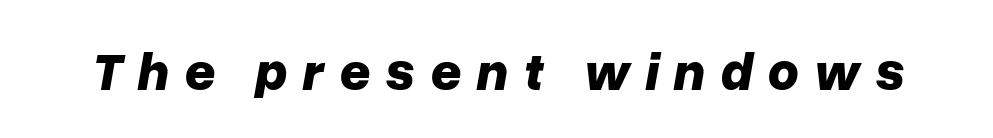
{"italic": "yes", "lean": "right", "slant_degrees": 10, "bold": "yes", "weight": "bold", "width": "normal", "stroke_contrast": "low", "x_height": "medium", "monospaced": "no", "underline": "no", "letter_spacing": "wide", "letter_spacing_em": 0.27, "glyph_px": 54}
